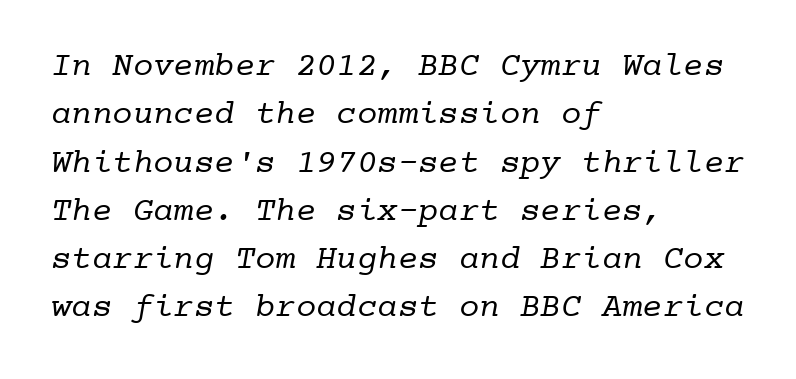
Q: Is the text bold? A: No.
Q: Is the typeface a serif or a sans-serif typeface? A: Serif.
Q: Is the text underlined? A: No.
Q: How is the paragraph aligned? A: Left-aligned.
Q: Is the spacing between letters normal or unusually wide? A: Normal.
Q: Is the spacing between lines tight, normal or loose? A: Normal.
Q: Width (condensed, normal, or wide)? A: Normal.
Q: Stroke contrast? A: Low.
Q: x-height? A: Medium.
Q: Monospaced? A: Yes.
